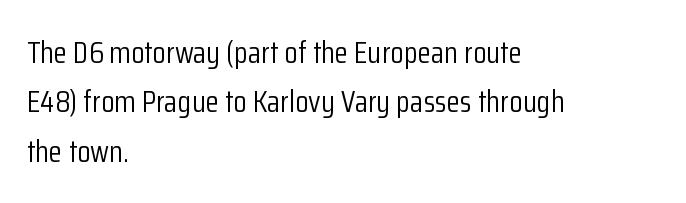
Q: Is the text bold? A: No.
Q: Is the text italic (slanted)? A: No, it is upright.
Q: Is the typeface a serif or a sans-serif typeface? A: Sans-serif.
Q: Is the text underlined? A: No.
Q: How is the paragraph aligned? A: Left-aligned.
Q: Is the spacing between letters normal or unusually wide? A: Normal.
Q: Is the spacing between lines tight, normal or loose? A: Normal.
Q: Width (condensed, normal, or wide)? A: Condensed.
Q: Stroke contrast? A: Low.
Q: x-height? A: Medium.
Q: Monospaced? A: No.
